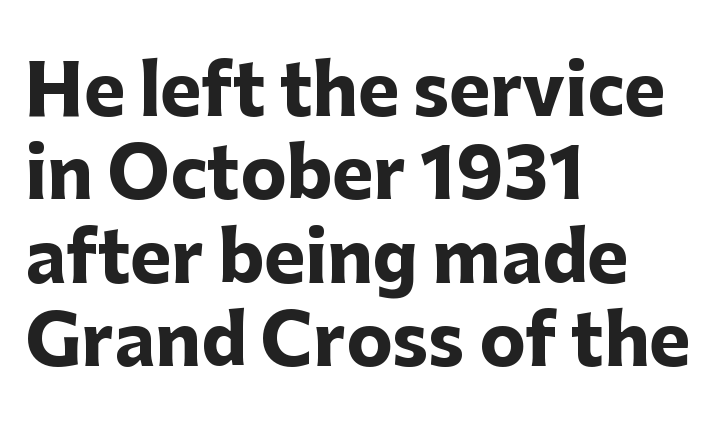
Grotesque or geometric, the face here clearly has no serifs. A classic flush-left, rag-right setting is used for this passage. Here the designer chose a conventional face with non-uniform glyph widths. Compared with typical body copy, the letter spacing here is the same. This is roman type, the default non-slanted kind.
